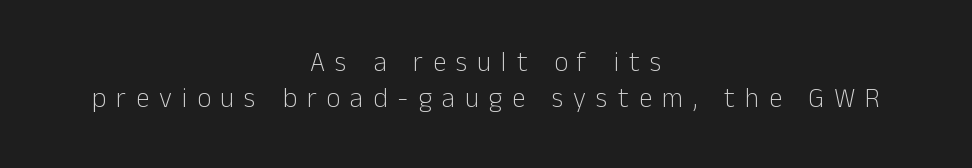
Q: Is the text bold? A: No.
Q: Is the text italic (slanted)? A: No, it is upright.
Q: Is the text underlined? A: No.
Q: How is the paragraph aligned? A: Centered.
Q: Is the spacing between letters normal or unusually wide? A: Unusually wide.
Q: Is the spacing between lines tight, normal or loose? A: Normal.
